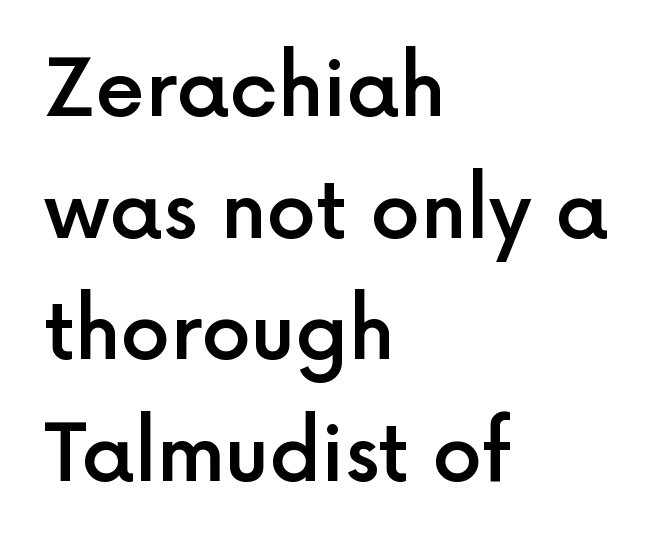
Every row of glyphs begins at an identical x-position on the left. In terms of weight, the rendering is demibold, just under bold. Ordinary non-slanted type is in use. The characters display no serif detailing; their extremities are plain. The face used here is proportionally spaced, like ordinary book or web type. Any mark beneath the type? The region is blank.
